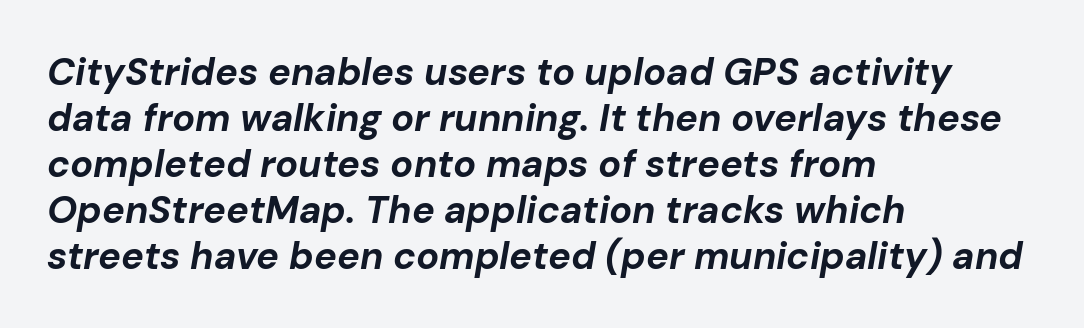
The image shows 38 px bold type, italic (leaning right); set left-aligned, line spacing 1.21x, normal letter spacing, not underlined; low stroke contrast and a medium x-height.
